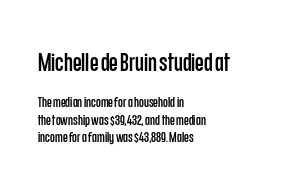
Q: Is the text italic (slanted)? A: No, it is upright.
Q: Is the text underlined? A: No.
Q: How is the paragraph aligned? A: Left-aligned.
Q: Is the spacing between letters normal or unusually wide? A: Normal.
Q: Which block of text is set in a larger size, the first (top) or the second (bottom)? A: The first (top) one.
